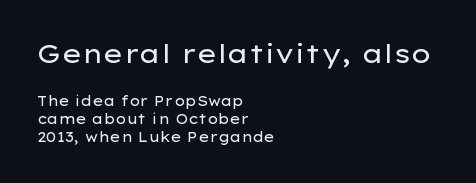
The image shows 26 px text type, upright; set left-aligned, normal line spacing (1.3x), normal letter spacing, not underlined; the first (top) block is 1.86x larger.
